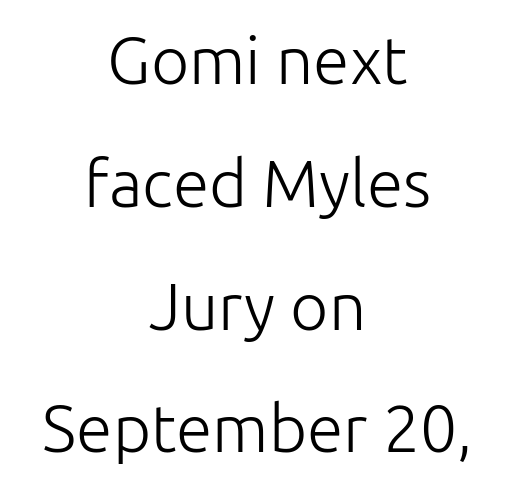
{"serif": "no", "italic": "no", "bold": "no", "weight": "light", "width": "normal", "stroke_contrast": "low", "x_height": "medium", "monospaced": "no", "underline": "no", "align": "center", "line_spacing_ratio": 1.86, "letter_spacing": "normal", "letter_spacing_em": 0.0, "glyph_px": 66}
